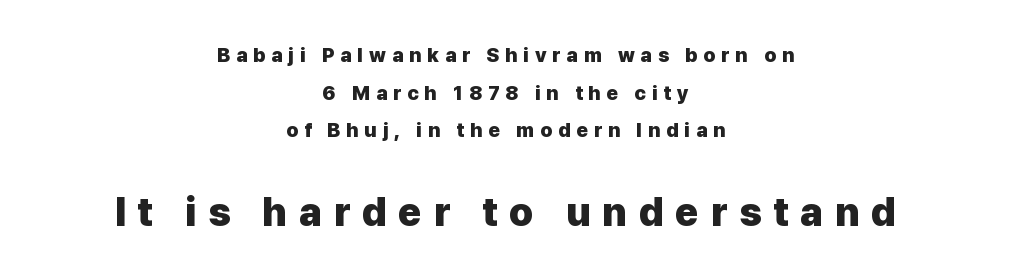
Strokes here are thick enough to call this a true bold. These lines are rendered in a variable-pitch font. Type style note: lacks serifs. Type without underlining. This sample uses an upright cut, with every glyph sitting square on the baseline. Typesetter's note — lower block bumped up in size, upper block left smaller.
